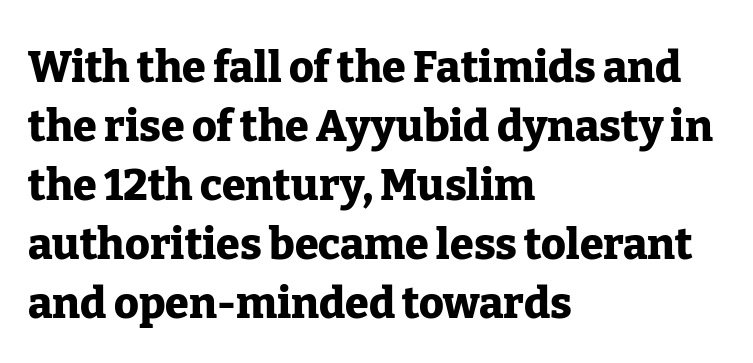
The image shows 43 px heavy serif type, upright; set left-aligned, normal line spacing (1.37x), normal letter spacing, not underlined; low stroke contrast and a medium x-height.
